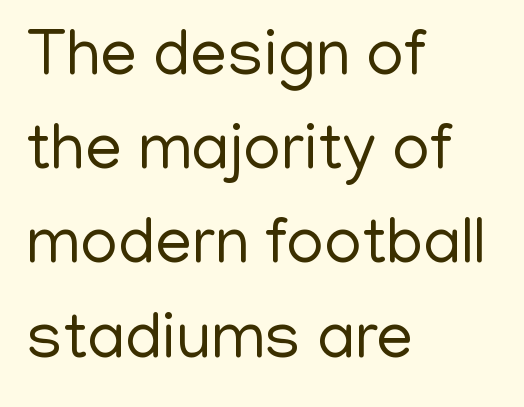
{"serif": "no", "italic": "no", "bold": "no", "weight": "regular", "width": "normal", "stroke_contrast": "low", "x_height": "medium", "monospaced": "no", "underline": "no", "align": "left", "line_spacing": "normal", "line_spacing_ratio": 1.45, "letter_spacing": "normal", "letter_spacing_em": 0.0, "glyph_px": 65}
